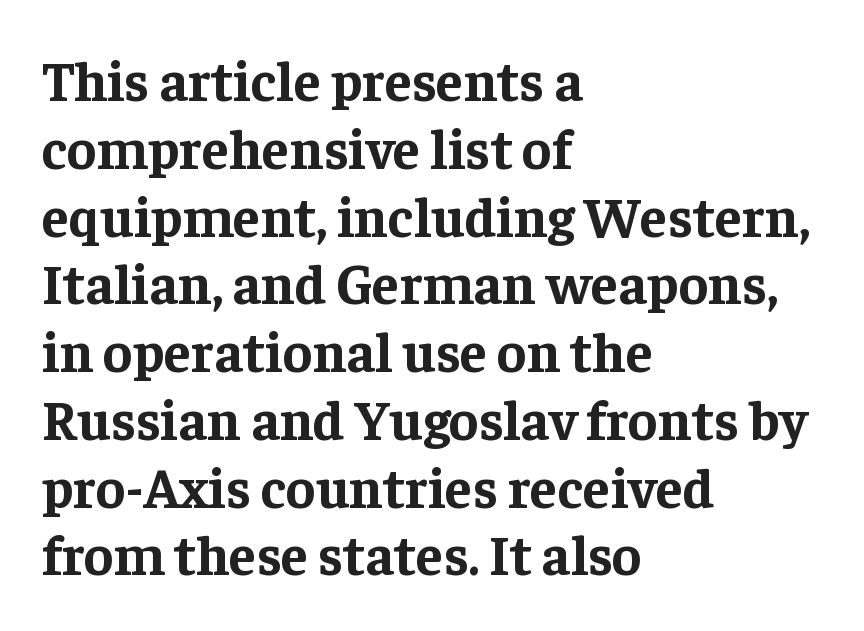
The image shows 56 px bold serif type, upright; set left-aligned, line spacing 1.21x, normal letter spacing, not underlined; low stroke contrast and a medium x-height.
